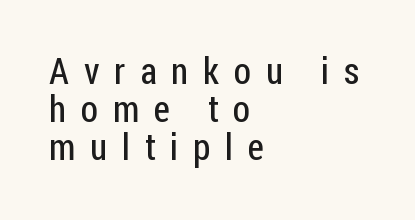
The image shows 37 px regular-weight, condensed sans-serif type, upright; set left-aligned, tight line spacing (1.03x), unusually wide letter spacing (+0.4 em), not underlined; low stroke contrast and a medium x-height.
